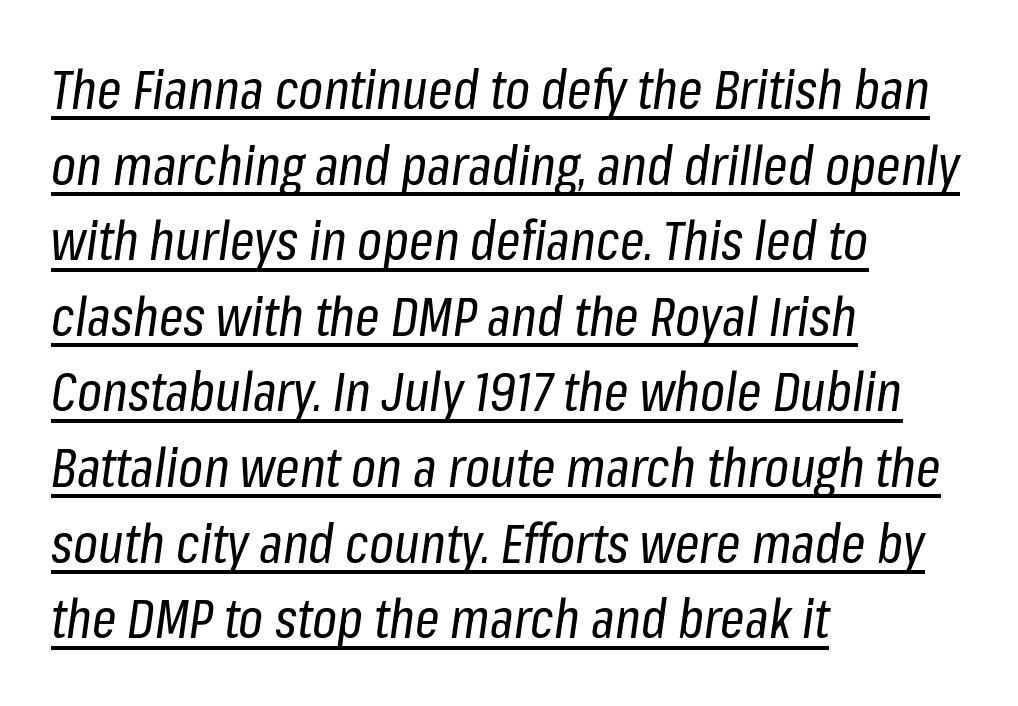
{"italic": "yes", "lean": "right", "slant_degrees": 8, "bold": "no", "weight": "regular", "width": "condensed", "stroke_contrast": "low", "x_height": "medium", "monospaced": "no", "underline": "yes", "align": "left", "line_spacing": "normal", "line_spacing_ratio": 1.4, "letter_spacing": "normal", "letter_spacing_em": 0.0, "glyph_px": 54}
